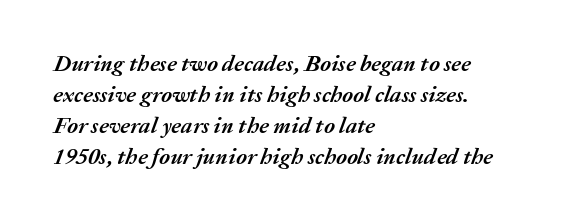
Q: Is the text bold? A: Yes.
Q: Is the text italic (slanted)? A: Yes, it leans right by about 20 degrees.
Q: Is the text underlined? A: No.
Q: How is the paragraph aligned? A: Left-aligned.
Q: Is the spacing between letters normal or unusually wide? A: Normal.
Q: Is the spacing between lines tight, normal or loose? A: Normal.
